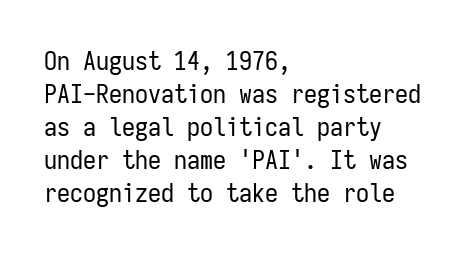
When letters stand straight like this, we call the style roman or upright. These lines sit exactly where default settings would place them. Students, note that the glyphs here touch the page at normal intervals. The passage shown is not bold in any degree. In CSS terms this would be text-align: left. Underlining? Definitely not there.
